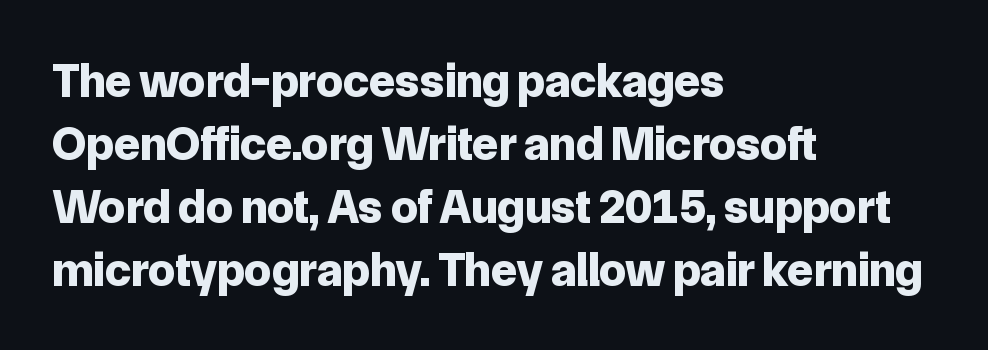
Glance below the letters and you will spot only blank space. Is the block centered? No — it sits flush against the left margin. Short note: letters normally spaced. Each letter keeps its own natural width here, so spacing adapts to shape.
